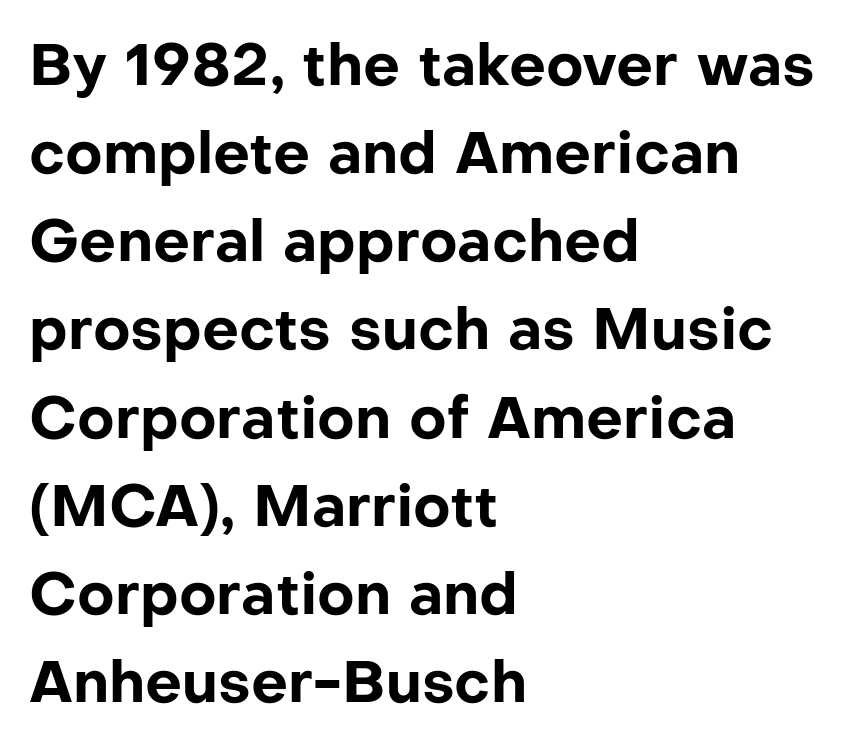
The image shows 58 px bold sans-serif type, upright; set left-aligned, normal line spacing (1.52x), normal letter spacing, not underlined; low stroke contrast and a medium x-height.
